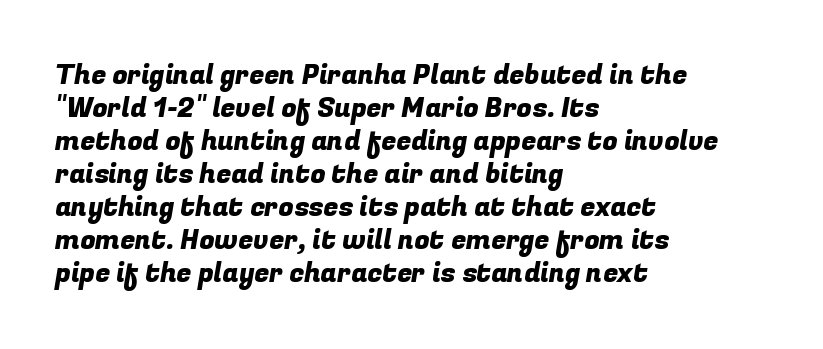
{"underline": "no", "align": "left", "line_spacing_ratio": 1.22, "letter_spacing": "normal", "letter_spacing_em": 0.0, "glyph_px": 27}
